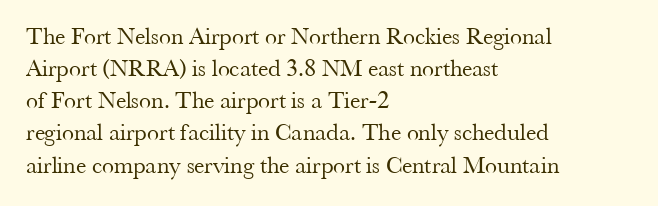
The strip under each line holds only bare page. You could call the tracking neutral — neither tight nor loose. Where is the straight margin? On the left. Upright lettering throughout. The weight tops out at a normal text grade.
